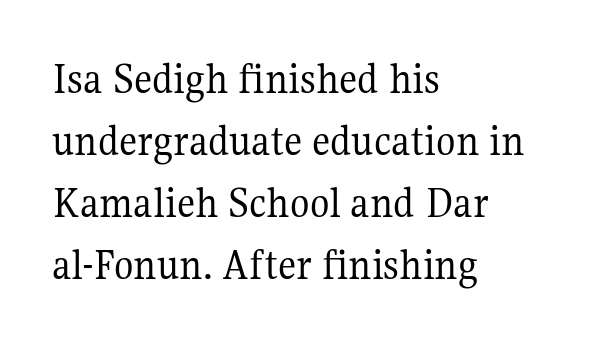
Stem width sits at or under what a default text font uses. Words float on clear page, feet unadorned. Serifs: yes, visible at the terminals of the letterforms. Caption: multi-line text, flush left, ragged right.
